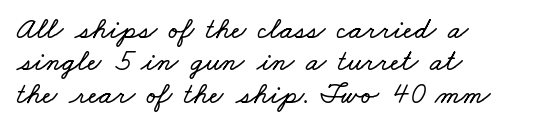
{"width": "wide", "stroke_contrast": "low", "x_height": "small", "monospaced": "no", "underline": "no", "align": "left", "line_spacing": "tight", "line_spacing_ratio": 1.08, "letter_spacing": "normal", "letter_spacing_em": 0.0, "glyph_px": 30}
